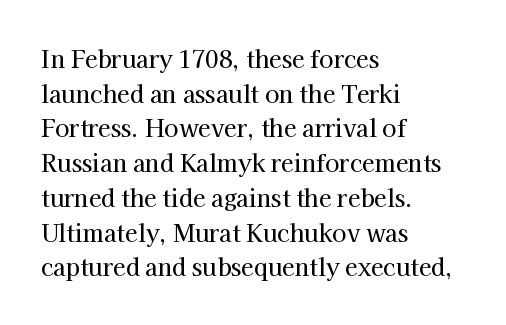
{"italic": "no", "underline": "no", "align": "left", "line_spacing": "normal", "line_spacing_ratio": 1.51, "letter_spacing": "normal", "letter_spacing_em": 0.0, "glyph_px": 23}
